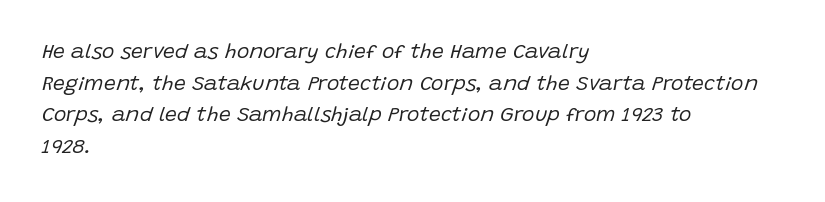
Q: Is the text bold? A: No.
Q: Is the text italic (slanted)? A: Yes, it leans right by about 15 degrees.
Q: Is the text underlined? A: No.
Q: How is the paragraph aligned? A: Left-aligned.
Q: Is the spacing between letters normal or unusually wide? A: Normal.
Q: Is the spacing between lines tight, normal or loose? A: Normal.
